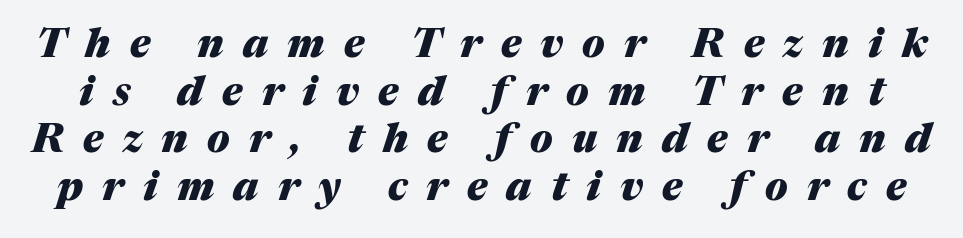
{"italic": "yes", "lean": "right", "slant_degrees": 17, "bold": "yes", "weight": "heavy", "width": "normal", "stroke_contrast": "medium", "x_height": "medium", "monospaced": "no", "underline": "no", "line_spacing_ratio": 1.19, "letter_spacing": "wide", "letter_spacing_em": 0.48, "glyph_px": 40}
